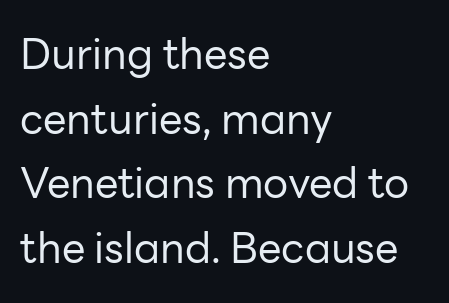
The image shows 42 px regular-weight sans-serif type, upright; set left-aligned, normal line spacing (1.54x), normal letter spacing, not underlined; low stroke contrast and a medium x-height.
